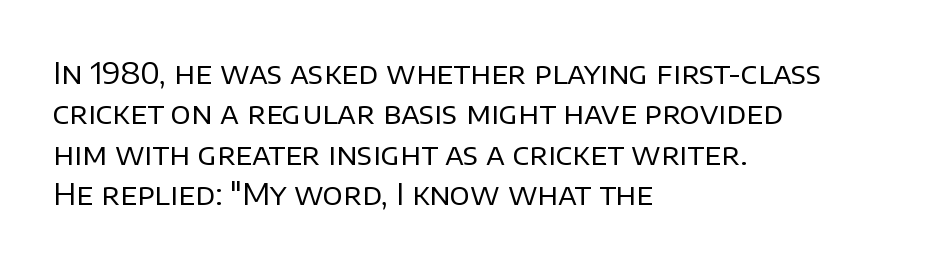
{"serif": "no", "italic": "no", "bold": "no", "weight": "regular", "width": "normal", "stroke_contrast": "low", "x_height": "large", "monospaced": "no", "underline": "no", "align": "left", "line_spacing": "normal", "line_spacing_ratio": 1.35, "letter_spacing": "normal", "letter_spacing_em": 0.0, "glyph_px": 30}
